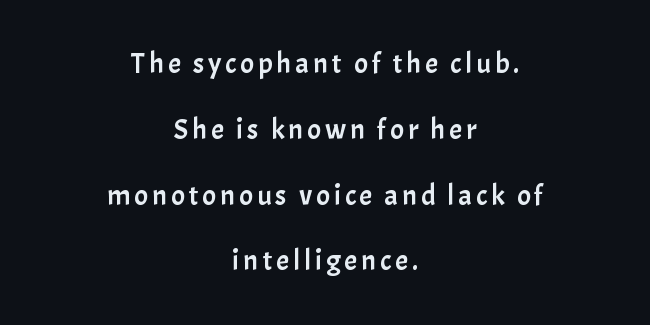
Interline gaps are noticeably wide in this sample. Typeset on center — no edge is straight. Ascenders rise straight up at ninety degrees. Underlining? Definitely not there. Spacing verdict: proportional, widths tailored to each character. This is sans-serif lettering, the kind often seen on screens and signage.
